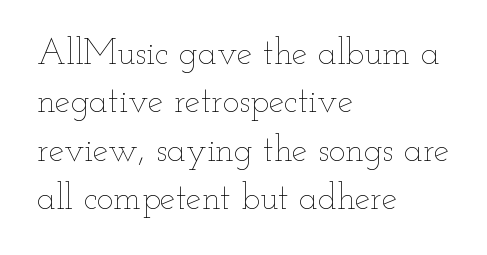
{"italic": "no", "bold": "no", "weight": "thin", "width": "wide", "stroke_contrast": "low", "x_height": "small", "monospaced": "no", "underline": "no", "align": "left", "line_spacing": "normal", "line_spacing_ratio": 1.38, "letter_spacing": "normal", "letter_spacing_em": 0.0, "glyph_px": 35}
